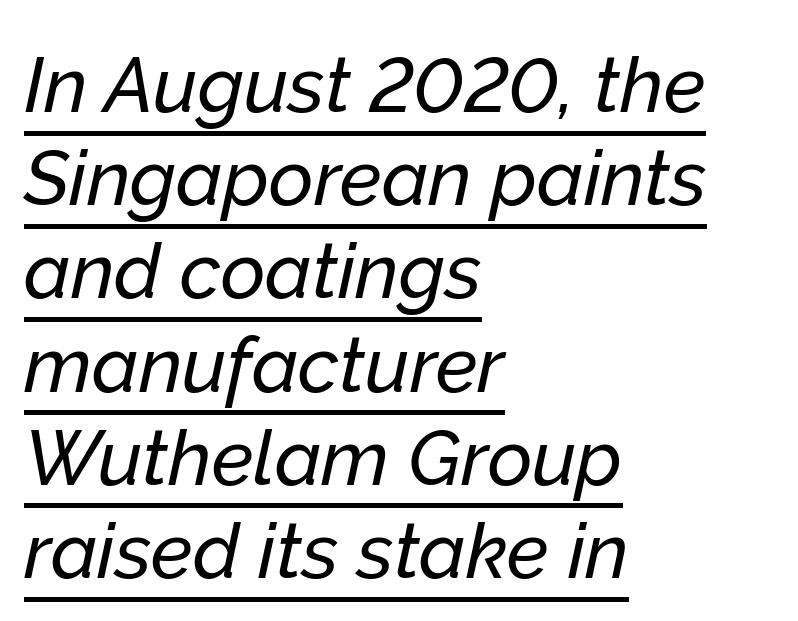
{"italic": "yes", "lean": "right", "slant_degrees": 12, "width": "normal", "stroke_contrast": "low", "x_height": "medium", "monospaced": "no", "underline": "yes", "align": "left", "line_spacing_ratio": 1.21, "letter_spacing": "normal", "letter_spacing_em": 0.0, "glyph_px": 77}
